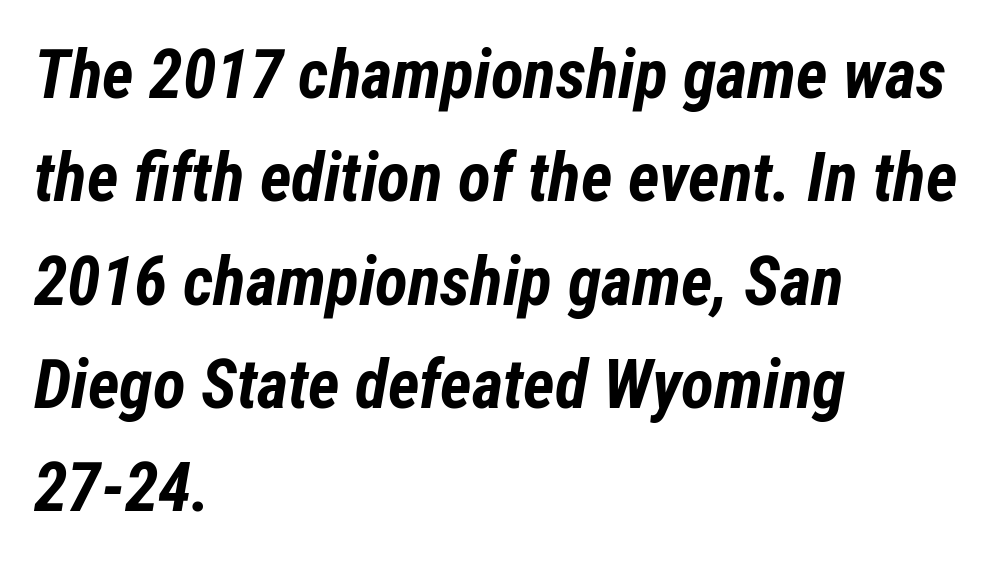
The image shows 68 px bold, condensed type, italic (leaning right); set left-aligned, normal line spacing (1.52x), normal letter spacing, not underlined; low stroke contrast and a medium x-height.
